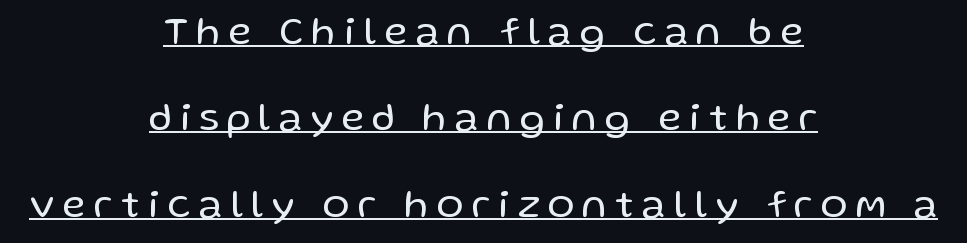
Each word looks stretched out because of the extra space between its letters. The typography opts for an upright posture over an oblique one. Vertical stems look standard width or narrower in stroke. The rendering uses a large line-height, opening up the rows.
